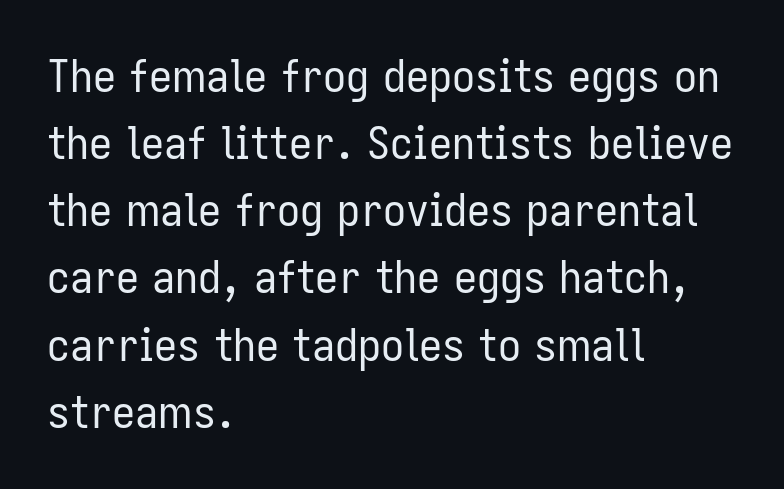
The image shows 46 px regular-weight, condensed sans-serif type, upright; set left-aligned, normal line spacing (1.46x), normal letter spacing, not underlined; low stroke contrast and a medium x-height.
